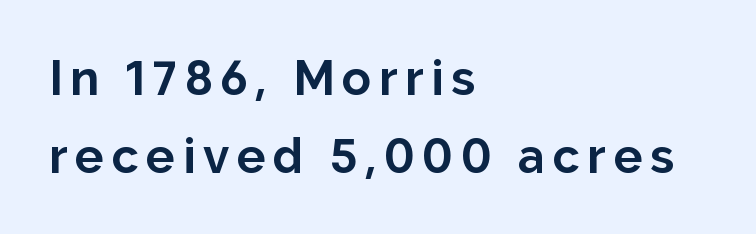
Plenty of ink on the page — the face is bold. Has an underline been added? It has not. Is this a fixed-width face? No — the glyphs have proportional, varying widths. The compositor pushed each line to the left boundary.
